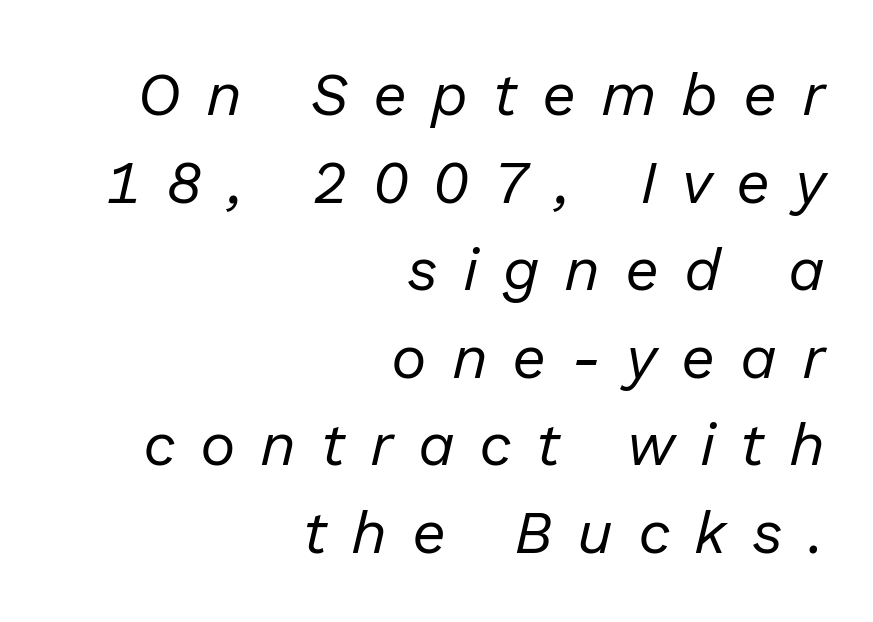
The zone under the glyphs is completely vacant. Short note: letters widely spaced. This sample has the flowing, uneven cadence of proportional lettering. Each stroke keeps to a modest, everyday thickness or less.
